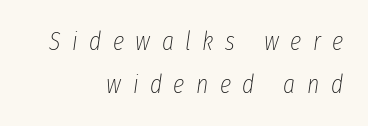
The image shows 26 px text type, italic (leaning right); set right-aligned, normal line spacing (1.67x), unusually wide letter spacing (+0.44 em), not underlined.
